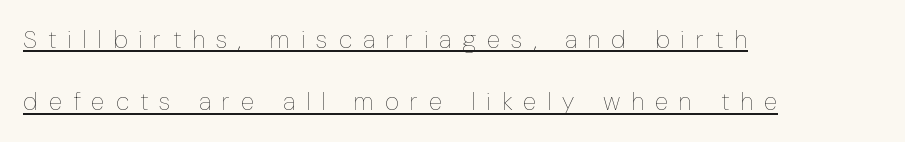
The image shows 25 px text type, upright; set left-aligned, loose line spacing (2.49x), unusually wide letter spacing (+0.44 em), underlined.
